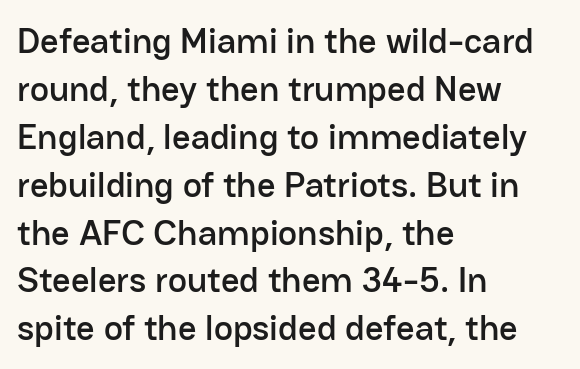
Just letters on the line, the space beneath them empty. This is roman type, the default non-slanted kind. Looks like regular typesetting: each glyph gets only the width it needs. Short note: letters normally spaced. This sample is left-justified, so line endings fall wherever the words run out. Vertical spacing — default.
